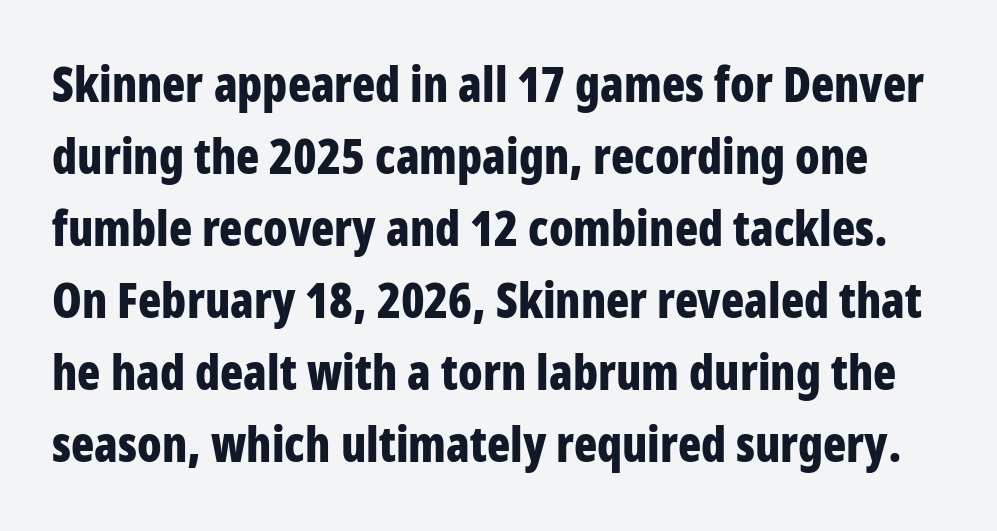
Q: Is the text bold? A: Yes.
Q: Is the text italic (slanted)? A: No, it is upright.
Q: Is the typeface a serif or a sans-serif typeface? A: Sans-serif.
Q: Is the text underlined? A: No.
Q: Is the spacing between letters normal or unusually wide? A: Normal.
Q: Is the spacing between lines tight, normal or loose? A: Normal.
Q: Width (condensed, normal, or wide)? A: Condensed.
Q: Stroke contrast? A: Low.
Q: x-height? A: Large.
Q: Monospaced? A: No.
